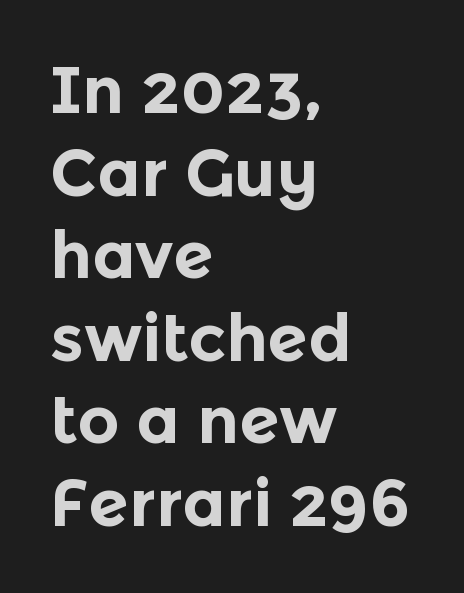
Q: Is the text bold? A: Yes.
Q: Is the text italic (slanted)? A: No, it is upright.
Q: Is the typeface a serif or a sans-serif typeface? A: Sans-serif.
Q: Is the text underlined? A: No.
Q: How is the paragraph aligned? A: Left-aligned.
Q: Is the spacing between letters normal or unusually wide? A: Normal.
Q: Is the spacing between lines tight, normal or loose? A: Normal.
Q: Width (condensed, normal, or wide)? A: Normal.
Q: x-height? A: Medium.
Q: Monospaced? A: No.
